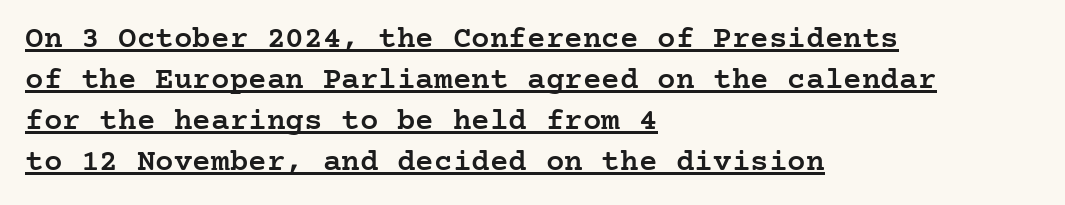
{"serif": "yes", "italic": "no", "bold": "semi", "weight": "semibold", "width": "normal", "stroke_contrast": "low", "x_height": "medium", "underline": "yes", "align": "left", "line_spacing": "normal", "line_spacing_ratio": 1.32, "letter_spacing": "normal", "letter_spacing_em": 0.0, "glyph_px": 31}
